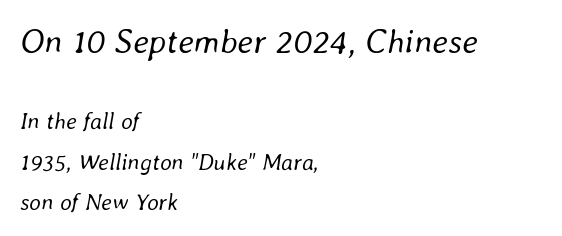
{"italic": "yes", "lean": "right", "slant_degrees": 8, "bold": "no", "weight": "regular", "width": "normal", "stroke_contrast": "low", "x_height": "medium", "monospaced": "no", "underline": "no", "align": "left", "line_spacing_ratio": 1.76, "letter_spacing": "normal", "letter_spacing_em": 0.0, "larger_block": "first", "size_ratio": 1.48, "glyph_px": 34}
